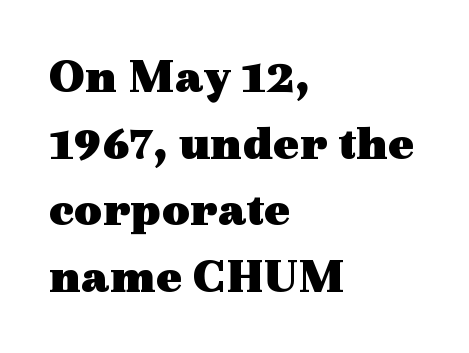
{"serif": "yes", "italic": "no", "bold": "yes", "weight": "heavy", "width": "wide", "x_height": "medium", "monospaced": "no", "underline": "no", "align": "left", "line_spacing": "normal", "line_spacing_ratio": 1.36, "letter_spacing": "normal", "letter_spacing_em": 0.0, "glyph_px": 49}
